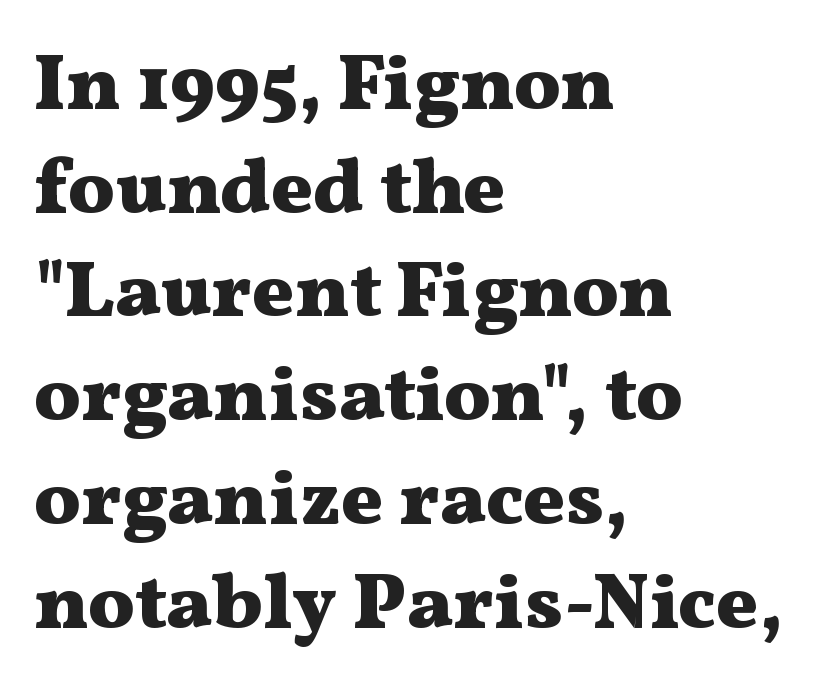
The image shows 78 px heavy, wide serif type, upright; set left-aligned, normal line spacing (1.33x), normal letter spacing, not underlined; medium stroke contrast and a medium x-height.
